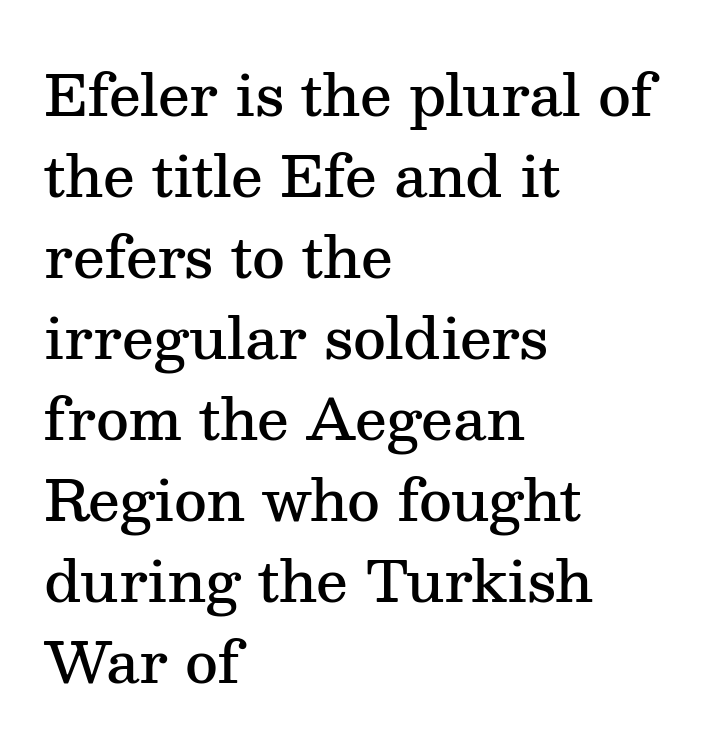
{"serif": "yes", "italic": "no", "bold": "semi", "weight": "semibold", "width": "normal", "stroke_contrast": "medium", "x_height": "medium", "monospaced": "no", "underline": "no", "align": "left", "line_spacing": "normal", "line_spacing_ratio": 1.42, "letter_spacing": "normal", "letter_spacing_em": 0.0, "glyph_px": 57}
